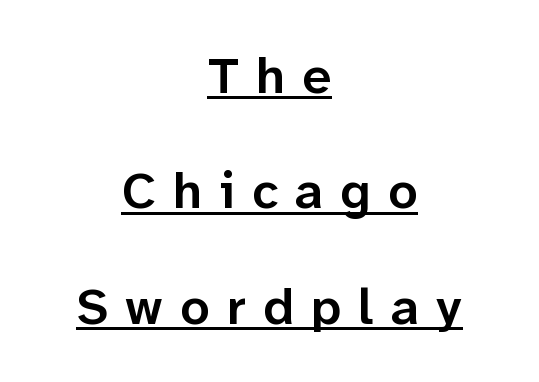
Q: Is the text bold? A: Semi-bold.
Q: Is the text italic (slanted)? A: No, it is upright.
Q: Is the typeface a serif or a sans-serif typeface? A: Sans-serif.
Q: Is the text underlined? A: Yes.
Q: How is the paragraph aligned? A: Centered.
Q: Is the spacing between letters normal or unusually wide? A: Unusually wide.
Q: Is the spacing between lines tight, normal or loose? A: Loose.
Q: Width (condensed, normal, or wide)? A: Normal.
Q: Stroke contrast? A: Low.
Q: x-height? A: Medium.
Q: Monospaced? A: No.
